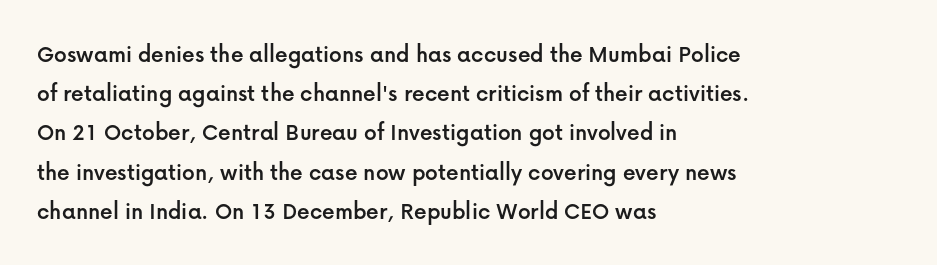
The foot of each line stays bare and open. Upright lettering throughout. Characters follow at the spacing the type designer built in. Line spacing here is normal.
